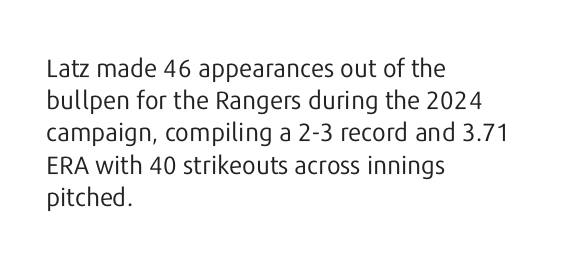
Q: Is the text bold? A: No.
Q: Is the text italic (slanted)? A: No, it is upright.
Q: Is the text underlined? A: No.
Q: How is the paragraph aligned? A: Left-aligned.
Q: Is the spacing between letters normal or unusually wide? A: Normal.
Q: Is the spacing between lines tight, normal or loose? A: Normal.
